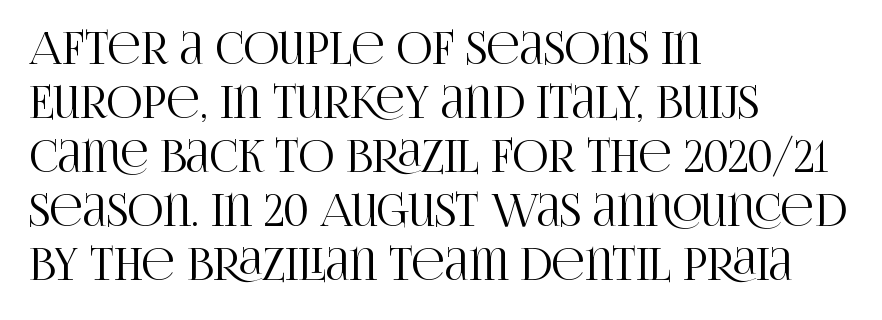
{"serif": "yes", "italic": "no", "width": "condensed", "stroke_contrast": "high", "x_height": "large", "monospaced": "no", "underline": "no", "align": "left", "line_spacing_ratio": 1.23, "letter_spacing": "normal", "letter_spacing_em": 0.0, "glyph_px": 44}
